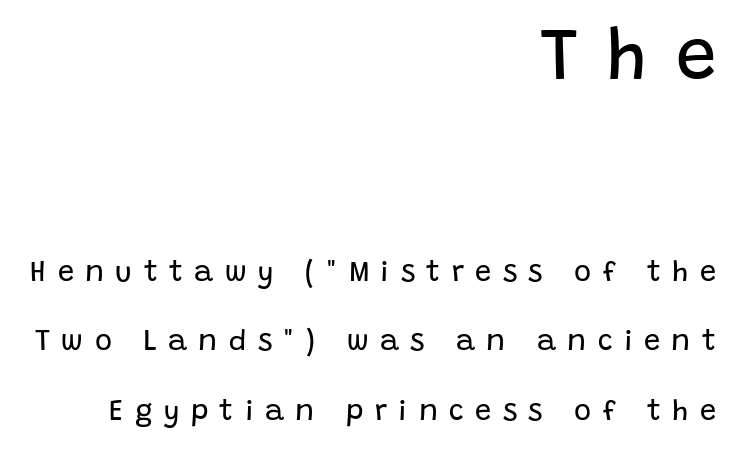
The image shows 73 px regular-weight sans-serif type, upright; set right-aligned, loose line spacing (2.4x), unusually wide letter spacing (+0.39 em), not underlined; the first (top) block is 2.52x larger; low stroke contrast and a large x-height.
